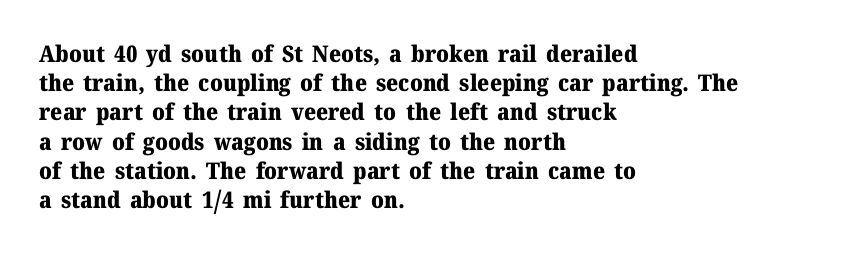
Is the block centered? No — it sits flush against the left margin. Strong, thick strokes mark this as bold type. Plain, unruled lines of type. Nothing unusual about the tracking: characters are spaced as the font intends. When letters stand straight like this, we call the style roman or upright. One glance says typical: line gaps are just what's usual.
